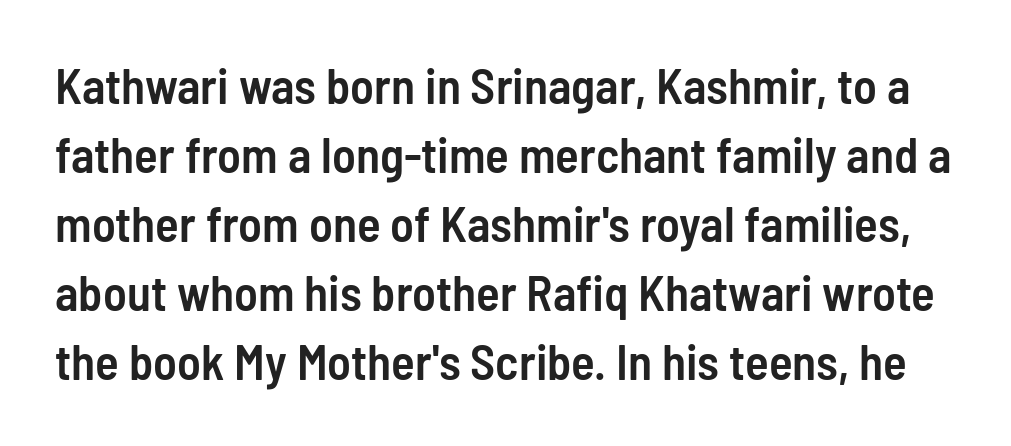
The image shows 49 px semibold, condensed sans-serif type, upright; set normal line spacing (1.41x), normal letter spacing, not underlined; low stroke contrast and a medium x-height.
